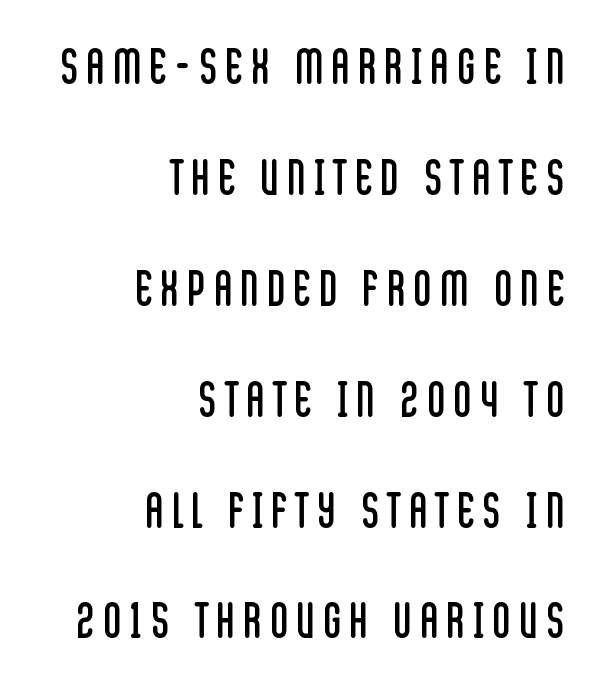
The image shows 48 px regular-weight, condensed sans-serif type, upright; set right-aligned, loose line spacing (2.31x), not underlined; low stroke contrast and a large x-height.
